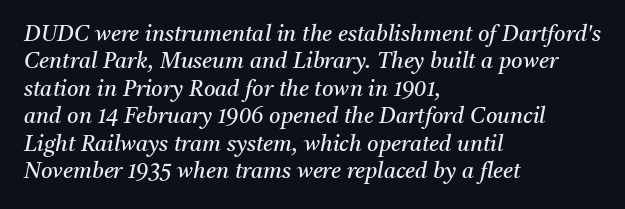
The compositor pushed each line to the left boundary. Does the leading feel generous? No, just average. The string is rendered with underlining switched off. The typesetting does not lean heavy: it is not bold.
